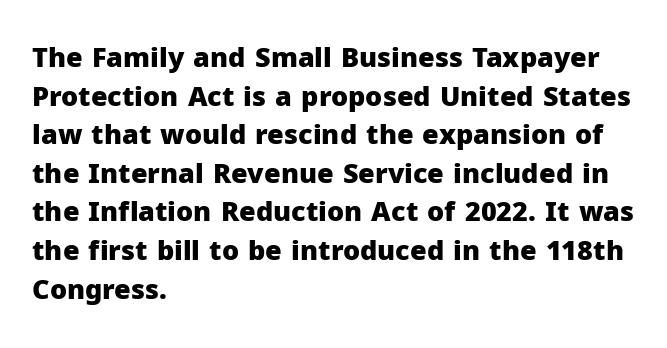
The image shows 27 px bold type, upright; set left-aligned, normal line spacing (1.43x), normal letter spacing, not underlined.
